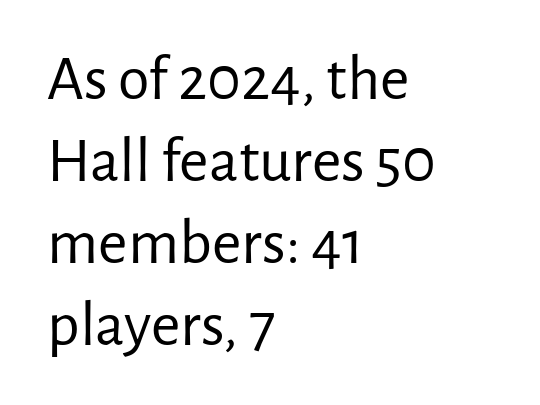
{"serif": "no", "italic": "no", "bold": "no", "weight": "regular", "width": "normal", "stroke_contrast": "low", "x_height": "medium", "monospaced": "no", "underline": "no", "align": "left", "line_spacing": "normal", "line_spacing_ratio": 1.28, "letter_spacing": "normal", "letter_spacing_em": 0.0, "glyph_px": 64}
